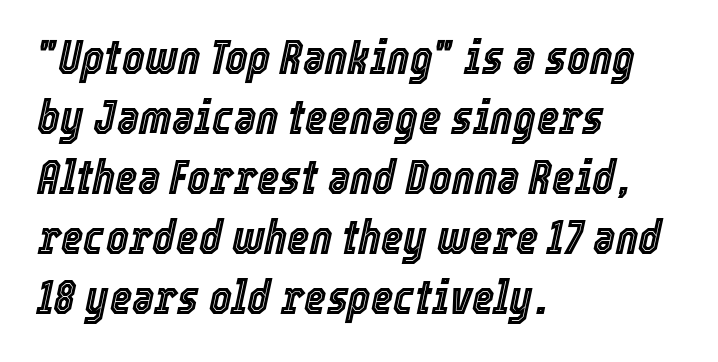
{"italic": "yes", "lean": "right", "slant_degrees": 12, "width": "condensed", "x_height": "medium", "monospaced": "no", "underline": "no", "align": "left", "line_spacing": "normal", "line_spacing_ratio": 1.25, "letter_spacing": "normal", "letter_spacing_em": 0.0, "glyph_px": 48}
